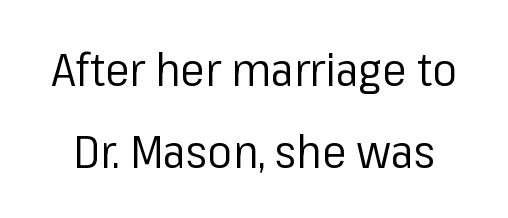
Q: Is the text bold? A: No.
Q: Is the text italic (slanted)? A: No, it is upright.
Q: Is the typeface a serif or a sans-serif typeface? A: Sans-serif.
Q: Is the text underlined? A: No.
Q: Is the spacing between letters normal or unusually wide? A: Normal.
Q: Width (condensed, normal, or wide)? A: Normal.
Q: Stroke contrast? A: Low.
Q: x-height? A: Medium.
Q: Monospaced? A: No.
